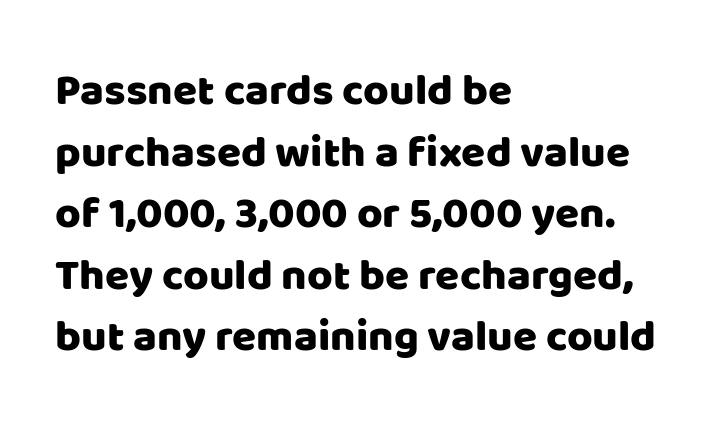
The image shows 44 px sans-serif type, upright; set left-aligned, normal line spacing (1.4x), normal letter spacing, not underlined; low stroke contrast and a large x-height.
